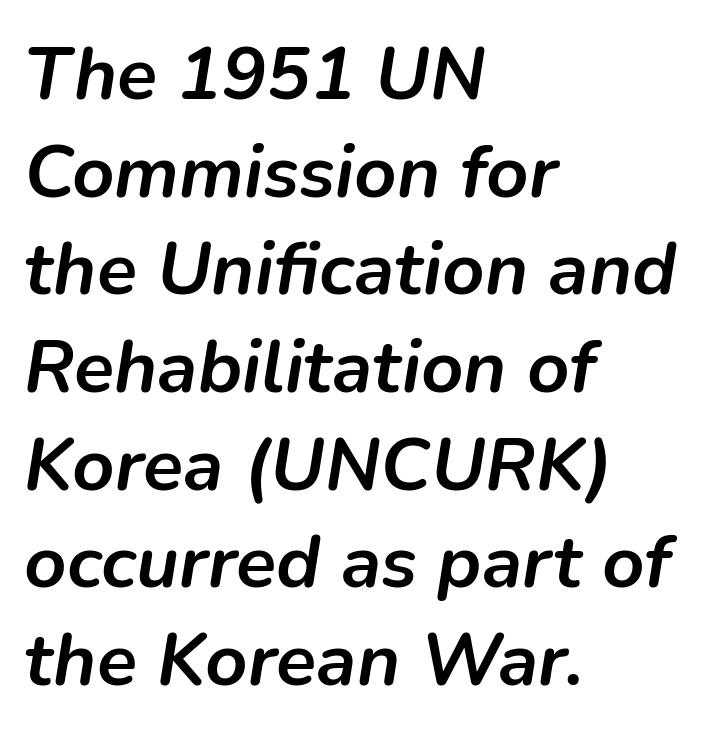
Unmarked baselines from the first word to the last. The type is set solid horizontally, with unmodified tracking. Proportional: the letters do not fall into vertical columns. Every character sits at an angle, as italics do. The designer left line spacing at the default.
